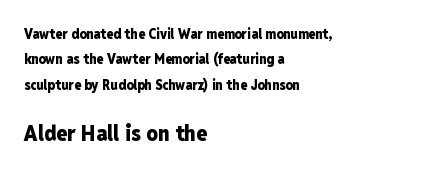
Q: Is the text bold? A: Yes.
Q: Is the text italic (slanted)? A: No, it is upright.
Q: Is the text underlined? A: No.
Q: How is the paragraph aligned? A: Left-aligned.
Q: Is the spacing between letters normal or unusually wide? A: Normal.
Q: Which block of text is set in a larger size, the first (top) or the second (bottom)? A: The second (bottom) one.
